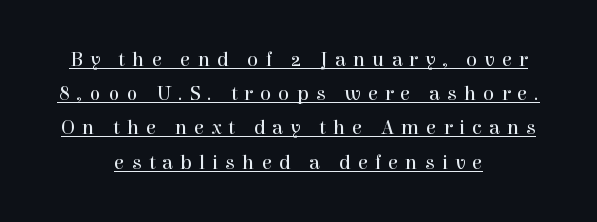
Q: Is the text bold? A: No.
Q: Is the text italic (slanted)? A: No, it is upright.
Q: Is the text underlined? A: Yes.
Q: How is the paragraph aligned? A: Centered.
Q: Is the spacing between letters normal or unusually wide? A: Unusually wide.
Q: Is the spacing between lines tight, normal or loose? A: Normal.
